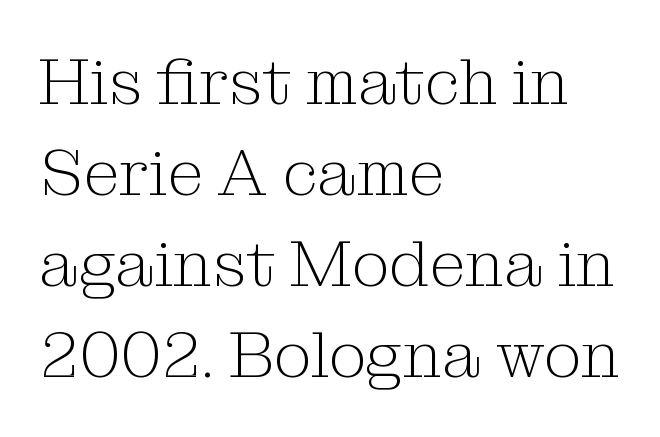
Q: Is the text bold? A: No.
Q: Is the text italic (slanted)? A: No, it is upright.
Q: Is the typeface a serif or a sans-serif typeface? A: Serif.
Q: Is the text underlined? A: No.
Q: How is the paragraph aligned? A: Left-aligned.
Q: Is the spacing between letters normal or unusually wide? A: Normal.
Q: Is the spacing between lines tight, normal or loose? A: Normal.
Q: Width (condensed, normal, or wide)? A: Normal.
Q: Stroke contrast? A: Medium.
Q: x-height? A: Medium.
Q: Monospaced? A: No.
